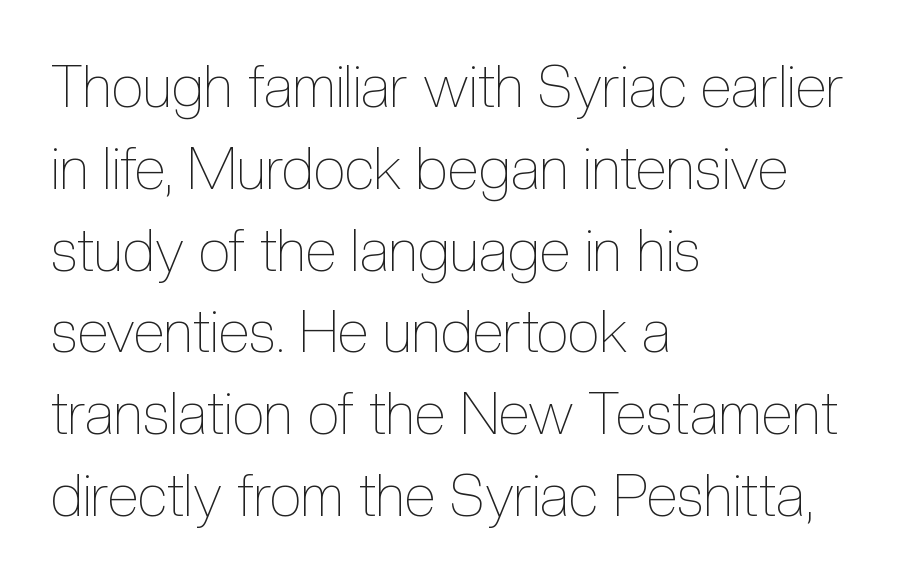
Weight class: somewhere from thin through regular. Interline gaps are of average width in this sample. You could not count columns in this text — the font is proportionally spaced. Check the space under the baseline: it is left empty. The font's upright variant was chosen for this text. A student would call this left alignment; a typographer would say flush left, rag right.
